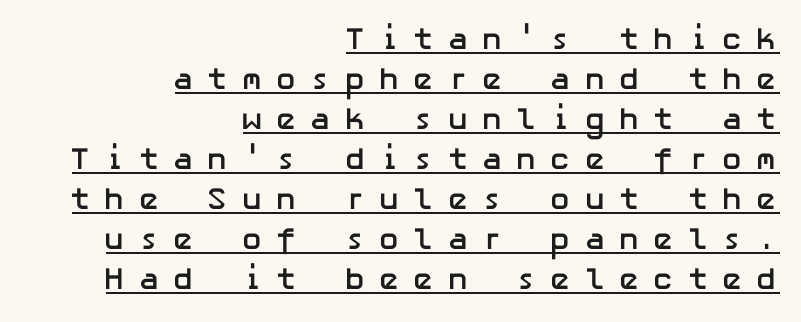
This sample is right-justified, so line beginnings fall wherever the words allow. Plenty of ink on the page — the face is bold. The axis of the letterforms is exactly vertical. This sample uses expanded letter spacing, leaving extra air between glyphs. Underlining? Definitely there.
